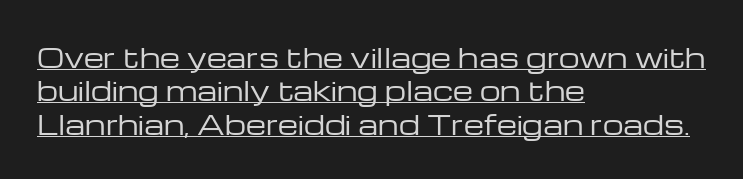
The image shows 26 px text type, upright; set left-aligned, normal line spacing (1.28x), normal letter spacing, underlined.
